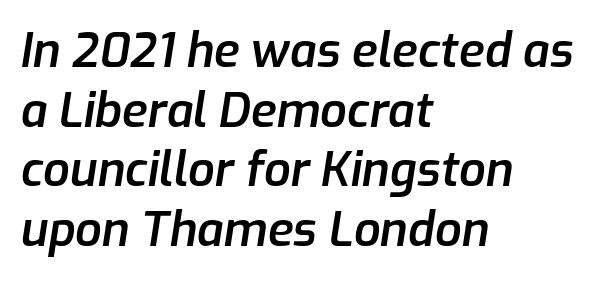
The image shows 47 px semibold type, italic (leaning right); set left-aligned, normal line spacing (1.27x), normal letter spacing, not underlined; low stroke contrast and a medium x-height.
